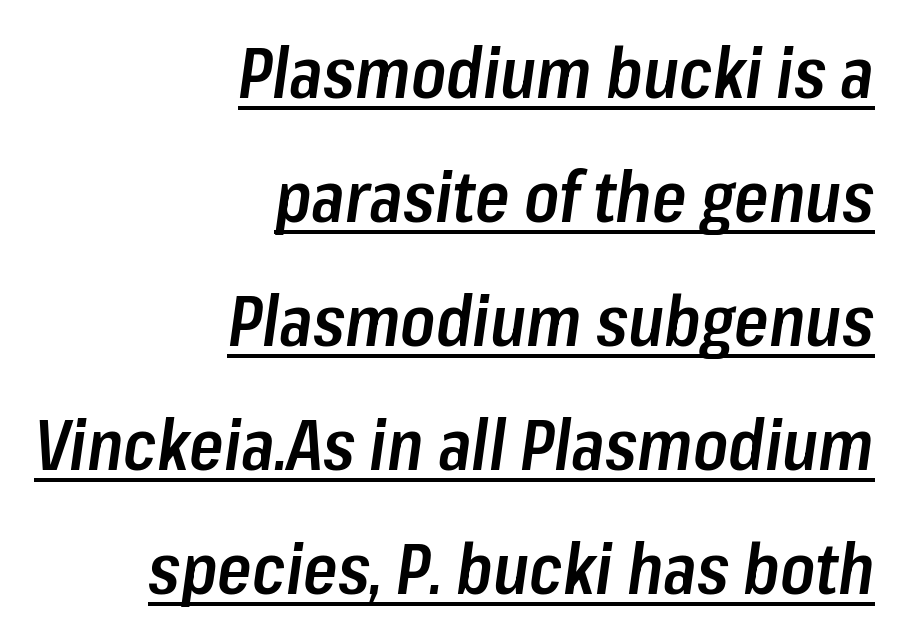
The image shows 70 px semibold, condensed type, italic (leaning right); set right-aligned, line spacing 1.77x, normal letter spacing, underlined; low stroke contrast and a medium x-height.
